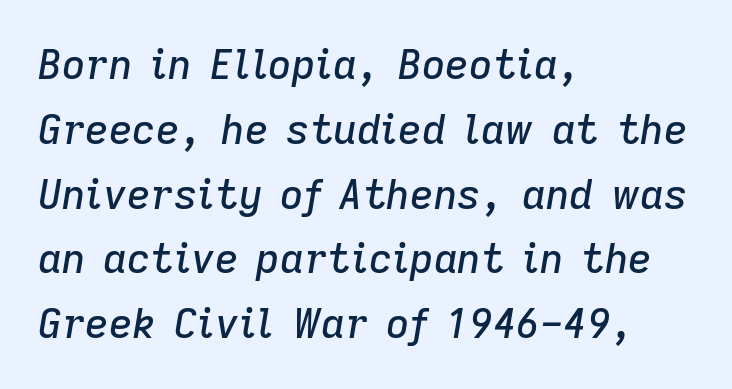
The image shows 41 px text type, italic (leaning right); set left-aligned, normal line spacing (1.58x), normal letter spacing, not underlined; low stroke contrast and a medium x-height.
